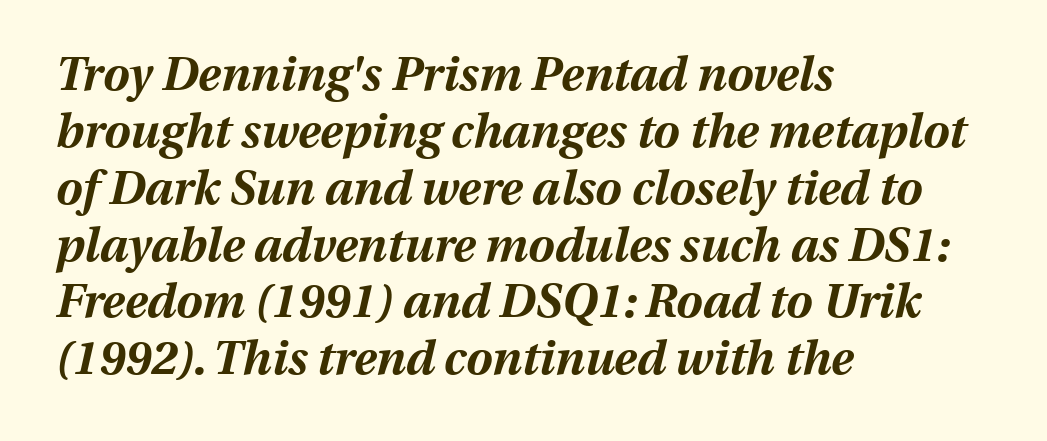
The image shows 47 px bold type, italic (leaning right); set left-aligned, line spacing 1.21x, normal letter spacing, not underlined; medium stroke contrast and a medium x-height.
